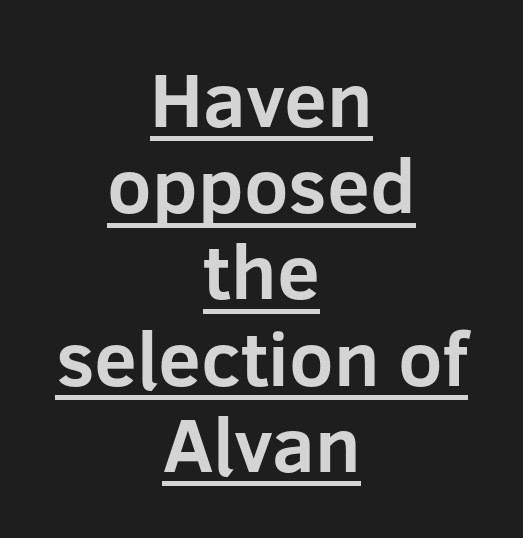
Looks like regular typesetting: each glyph gets only the width it needs. The face used here is rendered with its standard letterfit. This block would grow much taller if given ordinary leading; it's compressed now. Underline: present. The paragraph shown floats in the horizontal middle.
